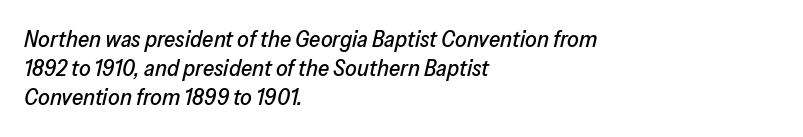
The image shows 23 px text type, italic (leaning right); set left-aligned, normal line spacing (1.27x), normal letter spacing, not underlined.
